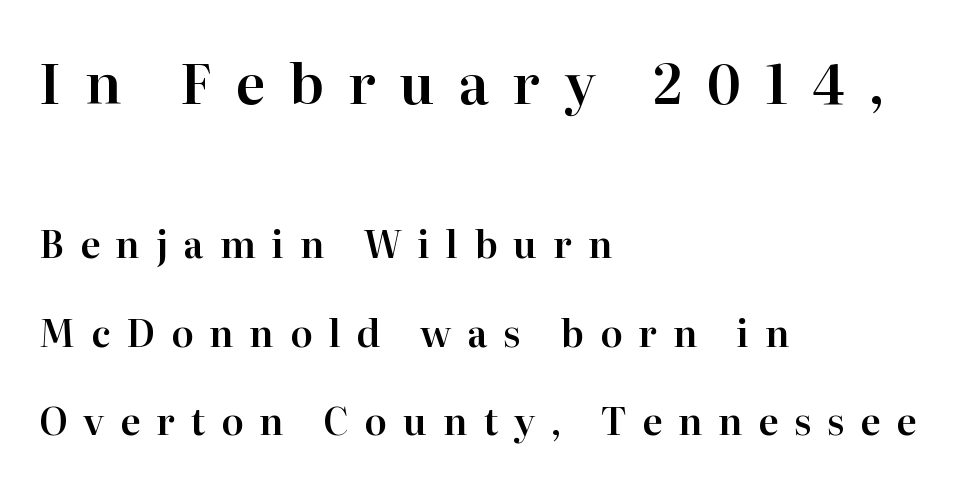
Q: Is the text italic (slanted)? A: No, it is upright.
Q: Is the typeface a serif or a sans-serif typeface? A: Serif.
Q: Is the text underlined? A: No.
Q: How is the paragraph aligned? A: Left-aligned.
Q: Is the spacing between letters normal or unusually wide? A: Unusually wide.
Q: Is the spacing between lines tight, normal or loose? A: Loose.
Q: Which block of text is set in a larger size, the first (top) or the second (bottom)? A: The first (top) one.
Q: Width (condensed, normal, or wide)? A: Normal.
Q: Stroke contrast? A: High.
Q: x-height? A: Medium.
Q: Monospaced? A: No.
